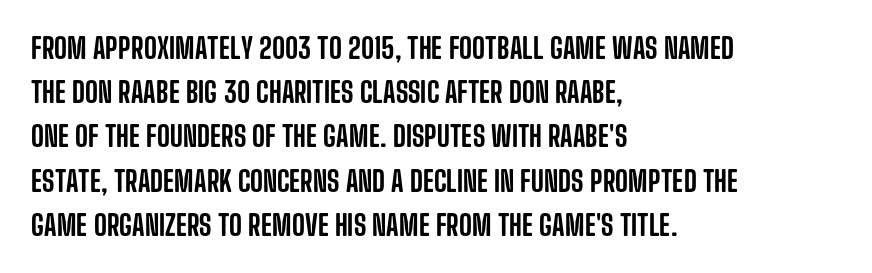
Q: Is the text italic (slanted)? A: No, it is upright.
Q: Is the typeface a serif or a sans-serif typeface? A: Sans-serif.
Q: Is the text underlined? A: No.
Q: How is the paragraph aligned? A: Left-aligned.
Q: Is the spacing between letters normal or unusually wide? A: Normal.
Q: Is the spacing between lines tight, normal or loose? A: Normal.
Q: Width (condensed, normal, or wide)? A: Condensed.
Q: Stroke contrast? A: Low.
Q: x-height? A: Large.
Q: Monospaced? A: No.
